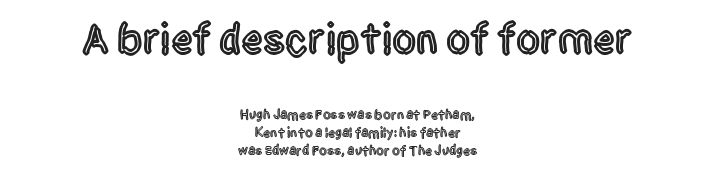
The face used here is rendered with its standard letterfit. Here the designer chose a conventional face with non-uniform glyph widths. Quick note: interline space is typical. The passage shown is not underscored anywhere. The lines in this sample share a center point and differ in where they start and stop.
